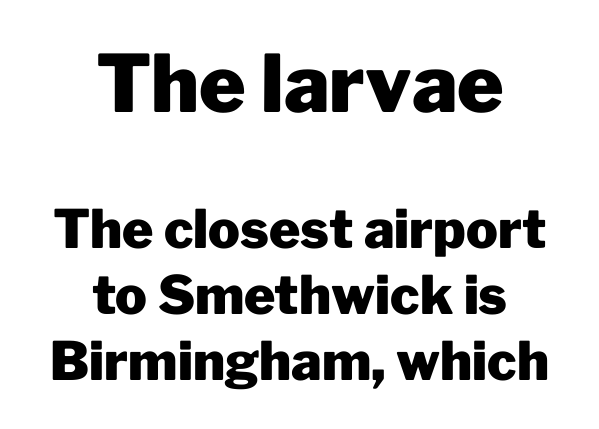
Q: Is the text bold? A: Yes.
Q: Is the text italic (slanted)? A: No, it is upright.
Q: Is the typeface a serif or a sans-serif typeface? A: Sans-serif.
Q: Is the text underlined? A: No.
Q: How is the paragraph aligned? A: Centered.
Q: Is the spacing between letters normal or unusually wide? A: Normal.
Q: Which block of text is set in a larger size, the first (top) or the second (bottom)? A: The first (top) one.
Q: Width (condensed, normal, or wide)? A: Normal.
Q: Stroke contrast? A: Low.
Q: x-height? A: Medium.
Q: Monospaced? A: No.
